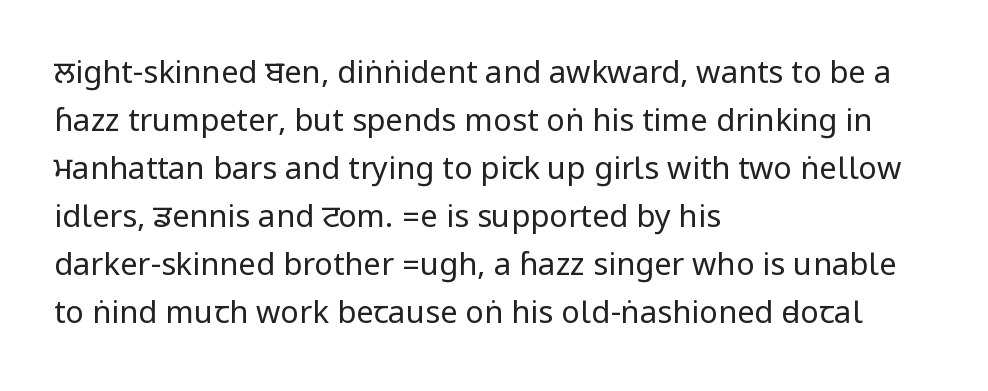
{"serif": "no", "italic": "no", "bold": "no", "weight": "regular", "width": "condensed", "stroke_contrast": "low", "underline": "no", "align": "left", "line_spacing": "normal", "line_spacing_ratio": 1.55, "letter_spacing": "normal", "letter_spacing_em": 0.0, "glyph_px": 31}
